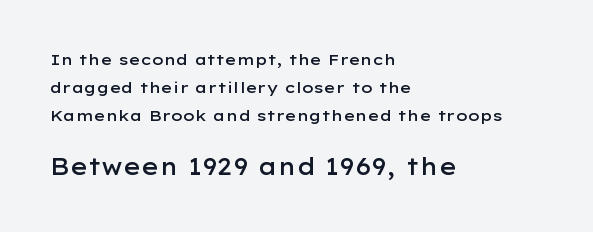
{"italic": "no", "bold": "semi", "underline": "no", "align": "left", "line_spacing_ratio": 1.86, "letter_spacing": "normal", "letter_spacing_em": 0.0, "larger_block": "second", "size_ratio": 1.53, "glyph_px": 23}
